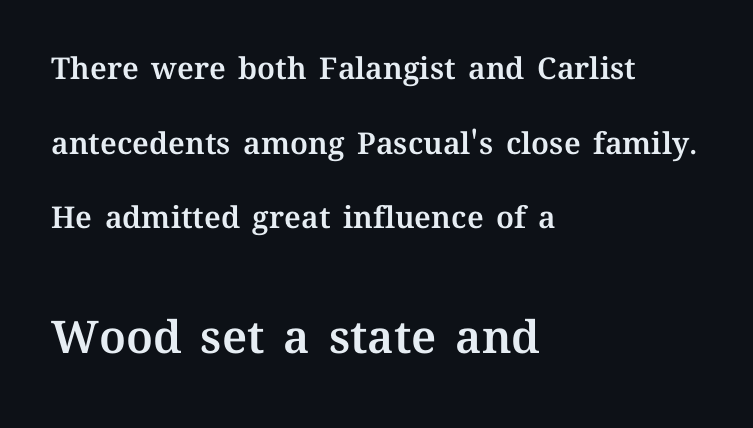
The lettering stays uniformly vertical, giving the passage a roman look. Each word holds together tightly as a unit, with standard inter-letter gaps. The text block is weighted toward the left margin, trailing off unevenly rightward. Widely set lines give the paragraph a tall, airy silhouette. A clean baseline with only descenders dipping below it.
